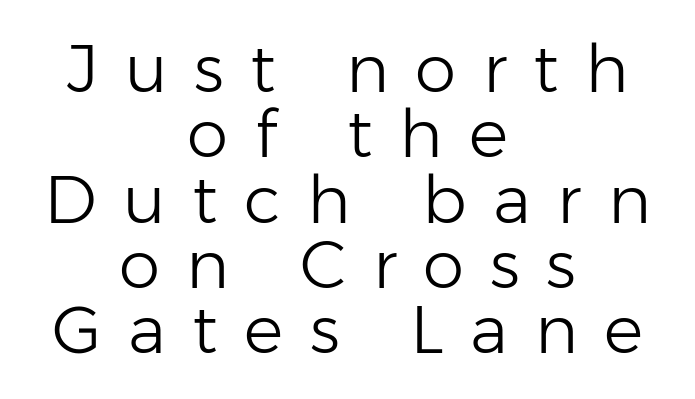
Q: Is the text bold? A: No.
Q: Is the text italic (slanted)? A: No, it is upright.
Q: Is the typeface a serif or a sans-serif typeface? A: Sans-serif.
Q: Is the text underlined? A: No.
Q: How is the paragraph aligned? A: Centered.
Q: Is the spacing between letters normal or unusually wide? A: Unusually wide.
Q: Is the spacing between lines tight, normal or loose? A: Tight.
Q: Width (condensed, normal, or wide)? A: Normal.
Q: Stroke contrast? A: Low.
Q: x-height? A: Medium.
Q: Monospaced? A: No.
